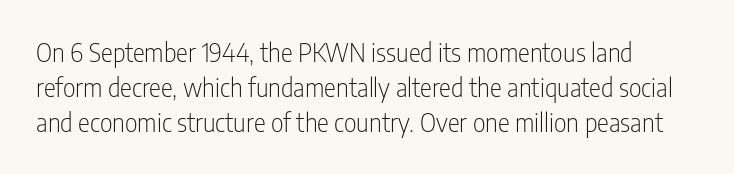
{"italic": "no", "bold": "no", "underline": "no", "line_spacing": "normal", "line_spacing_ratio": 1.4, "letter_spacing": "normal", "letter_spacing_em": 0.0, "glyph_px": 25}
